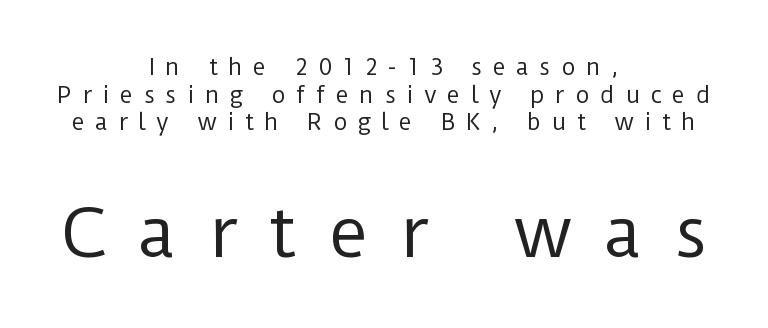
The image shows 67 px regular-weight sans-serif type, upright; set centered, normal line spacing (1.26x), unusually wide letter spacing (+0.48 em), not underlined; the second (bottom) block is 3.05x larger; low stroke contrast and a medium x-height.
